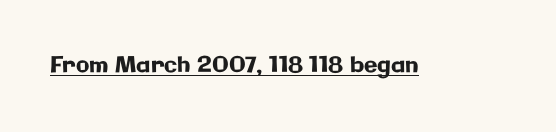
{"italic": "no", "underline": "yes", "letter_spacing": "normal", "letter_spacing_em": 0.0, "glyph_px": 22}
